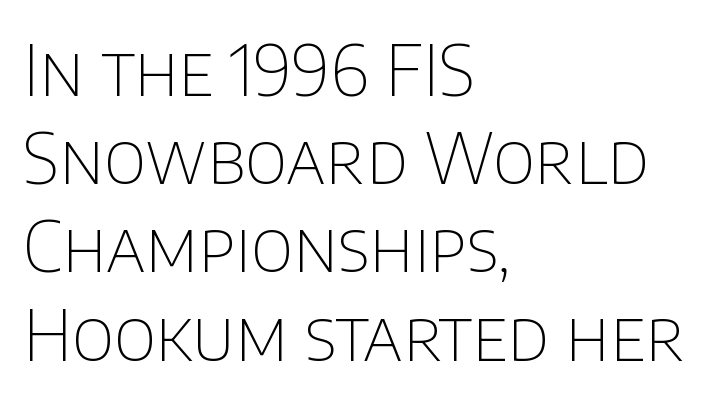
{"serif": "no", "italic": "no", "bold": "no", "weight": "thin", "width": "normal", "stroke_contrast": "low", "x_height": "large", "monospaced": "no", "underline": "no", "align": "left", "line_spacing": "normal", "line_spacing_ratio": 1.26, "letter_spacing": "normal", "letter_spacing_em": 0.0, "glyph_px": 70}
